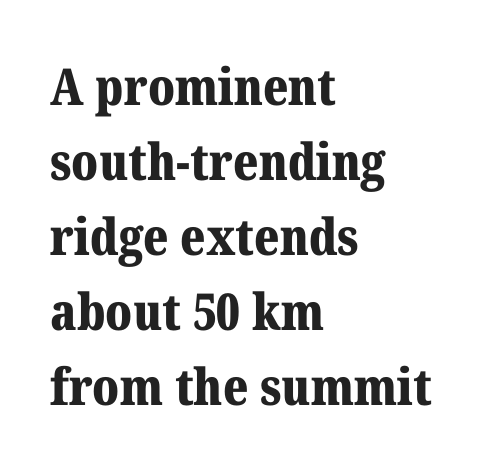
{"serif": "yes", "italic": "no", "bold": "yes", "weight": "bold", "width": "normal", "stroke_contrast": "medium", "x_height": "medium", "monospaced": "no", "underline": "no", "align": "left", "line_spacing": "normal", "line_spacing_ratio": 1.47, "letter_spacing": "normal", "letter_spacing_em": 0.0, "glyph_px": 51}
